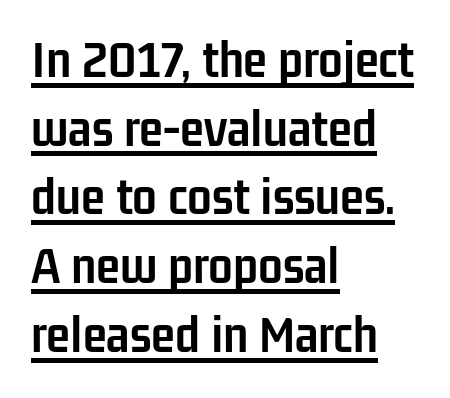
The image shows 55 px semibold, condensed sans-serif type, upright; set left-aligned, normal line spacing (1.25x), normal letter spacing, underlined; low stroke contrast and a medium x-height.
